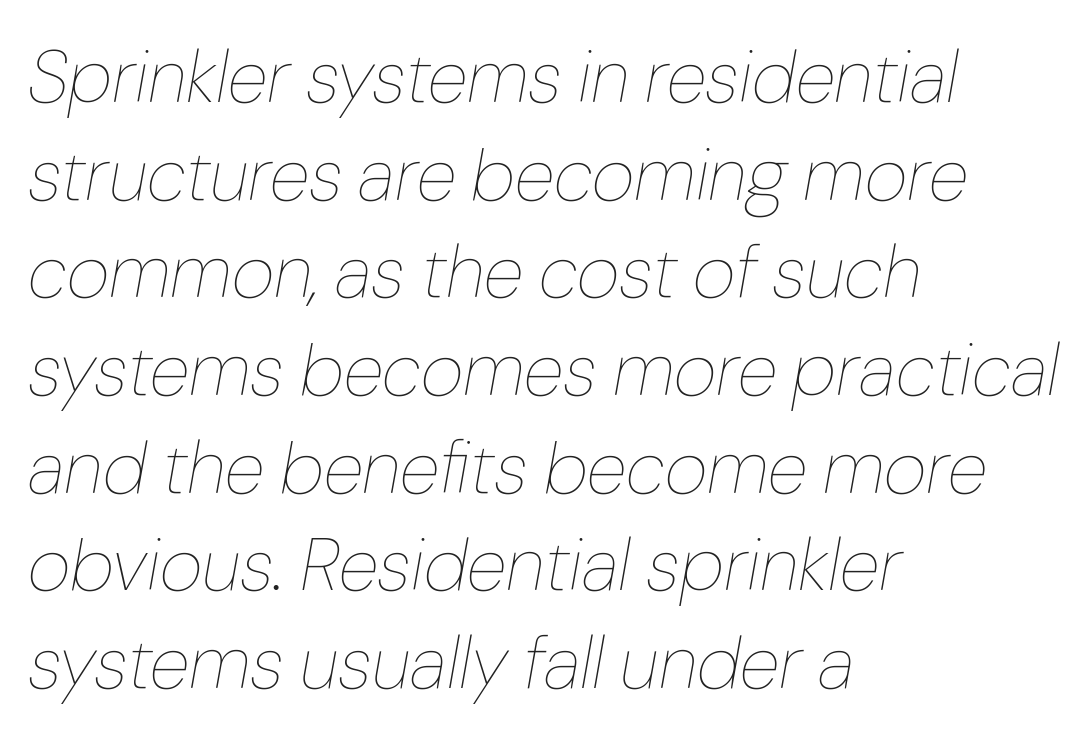
The rendering applies a slant to the glyphs. Honestly, there is no underline to notice here at all. Vertically, the passage feels balanced, rows spaced as you'd expect. Short and long lines alike share a common starting point at left. Standard letterfit; no display-style spreading of the glyphs.
